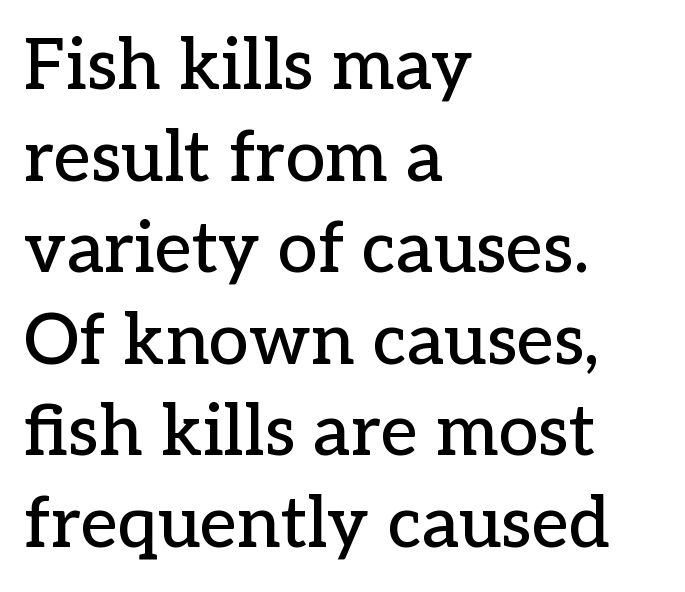
Only glyphs here, with clear space below each row. This sample has the flowing, uneven cadence of proportional lettering. The characters display serif detailing at their extremities. The passage is arranged the way most books set body copy — flush left.
